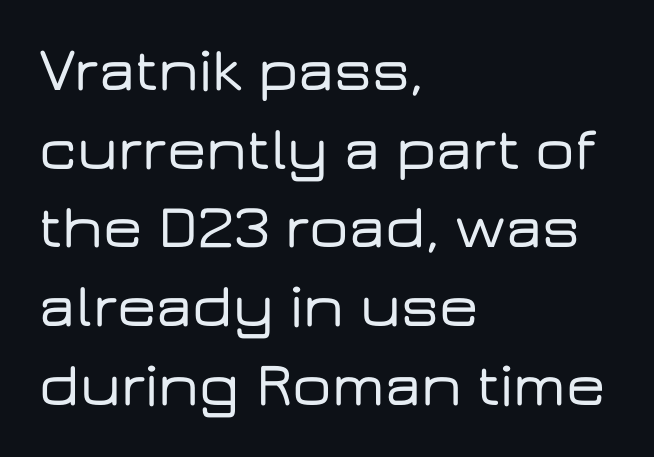
The image shows 62 px wide sans-serif type, upright; set left-aligned, normal line spacing (1.27x), normal letter spacing, not underlined; low stroke contrast and a medium x-height.
